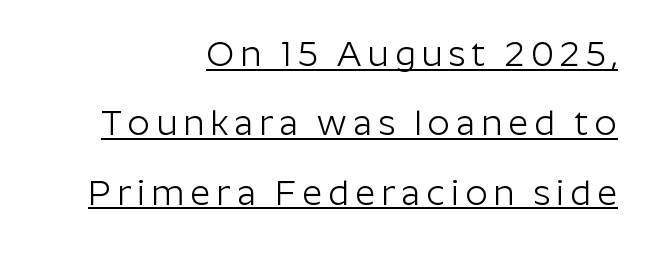
Airy leading. The face used here is proportionally spaced, like ordinary book or web type. To sum up the face: it is a sans, with no serifs. Each line of the rendering has a horizontal stroke beneath the glyphs. Every character sits straight up, as roman type does. Does the copy run flush right? Yes — the right margin is perfectly even.
